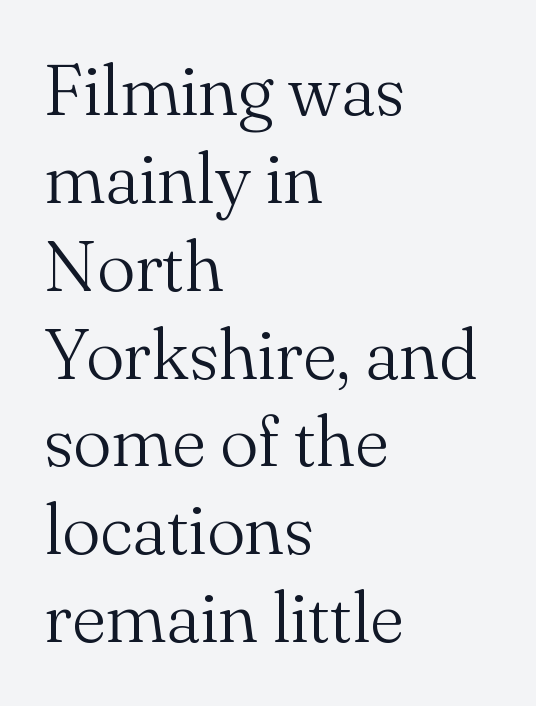
{"serif": "yes", "italic": "no", "bold": "no", "weight": "light", "width": "normal", "stroke_contrast": "medium", "x_height": "small", "monospaced": "no", "underline": "no", "align": "left", "line_spacing_ratio": 1.22, "letter_spacing": "normal", "letter_spacing_em": 0.0, "glyph_px": 72}
